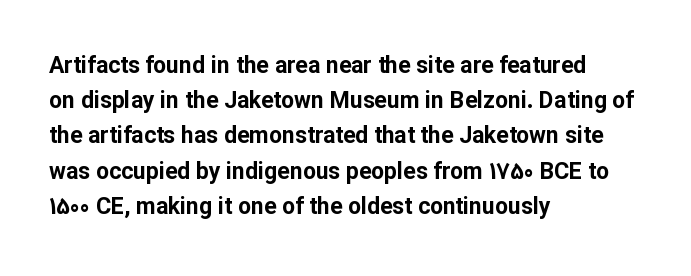
The image shows 23 px bold type, upright; set left-aligned, normal line spacing (1.53x), normal letter spacing, not underlined.
